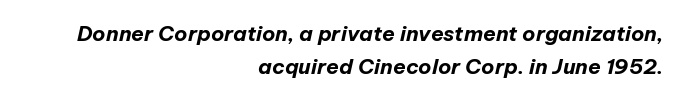
Q: Is the text bold? A: Yes.
Q: Is the text italic (slanted)? A: Yes, it leans right by about 12 degrees.
Q: Is the text underlined? A: No.
Q: How is the paragraph aligned? A: Right-aligned.
Q: Is the spacing between letters normal or unusually wide? A: Normal.
Q: Is the spacing between lines tight, normal or loose? A: Normal.
